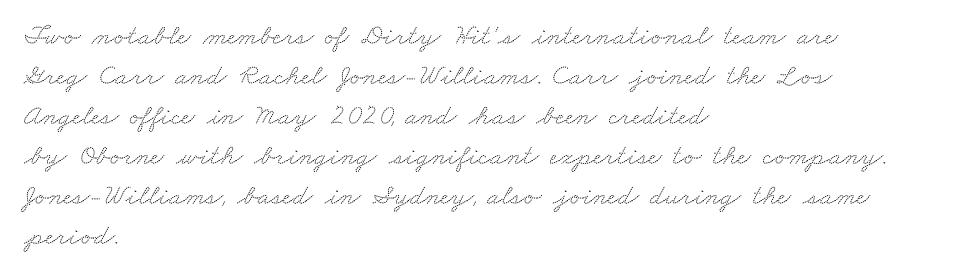
The image shows 29 px wide serif type; set left-aligned, normal line spacing (1.38x), normal letter spacing, not underlined; medium stroke contrast and a small x-height.
